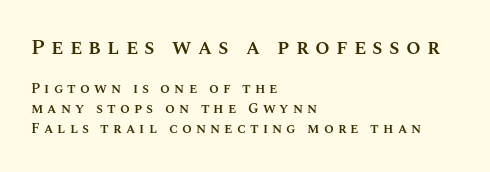
{"italic": "no", "bold": "semi", "underline": "no", "align": "left", "line_spacing": "normal", "line_spacing_ratio": 1.44, "letter_spacing": "wide", "letter_spacing_em": 0.29, "larger_block": "first", "size_ratio": 1.5, "glyph_px": 21}
